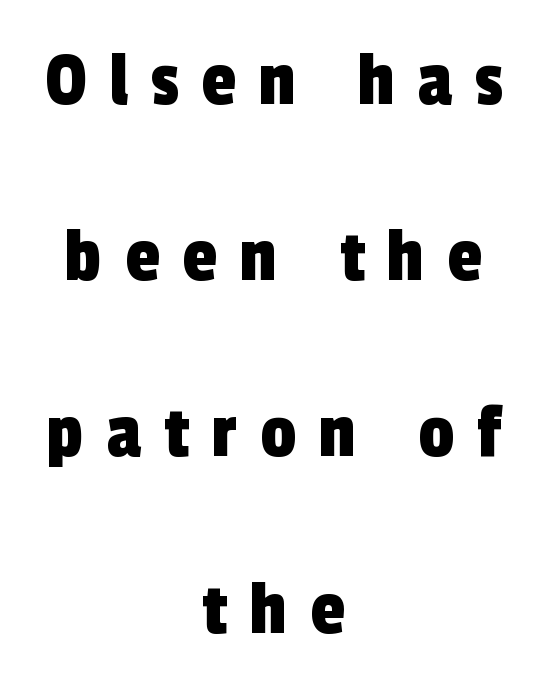
{"serif": "no", "width": "condensed", "x_height": "medium", "monospaced": "no", "underline": "no", "align": "center", "line_spacing": "loose", "line_spacing_ratio": 2.23, "letter_spacing": "wide", "letter_spacing_em": 0.29, "glyph_px": 79}
